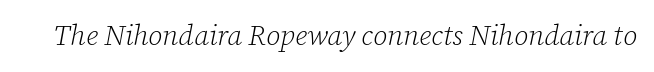
A typesetter would call this zero additional tracking. Each letter keeps its own natural width here, so spacing adapts to shape. The baseline area is clear. Is the type heavy? It reads as light-to-regular instead. Small tapered or slab feet sit at the stroke ends, so this counts as serif. There's an unmistakable incline to the writing here.
